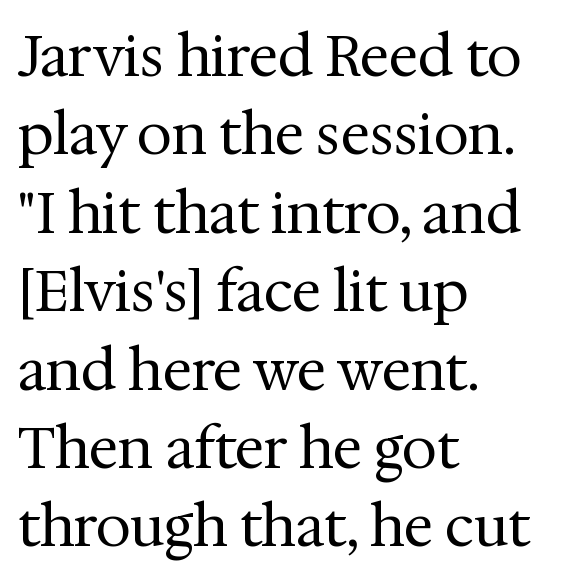
Q: Is the text bold? A: No.
Q: Is the text italic (slanted)? A: No, it is upright.
Q: Is the typeface a serif or a sans-serif typeface? A: Serif.
Q: Is the text underlined? A: No.
Q: How is the paragraph aligned? A: Left-aligned.
Q: Is the spacing between letters normal or unusually wide? A: Normal.
Q: Is the spacing between lines tight, normal or loose? A: Normal.
Q: Width (condensed, normal, or wide)? A: Normal.
Q: Stroke contrast? A: Medium.
Q: x-height? A: Medium.
Q: Monospaced? A: No.
